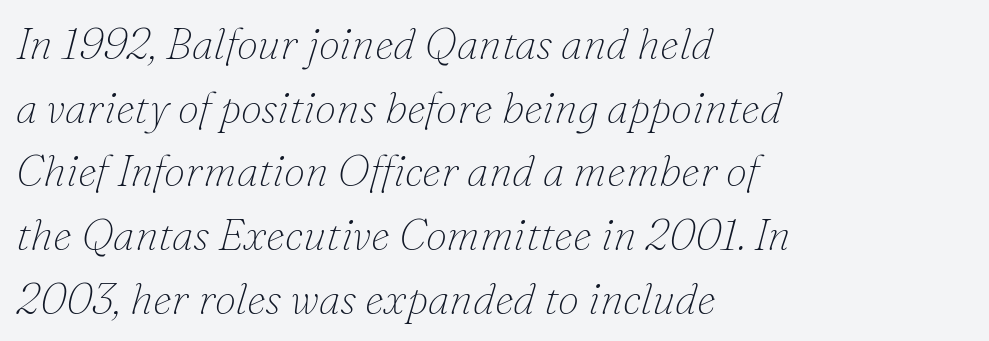
{"serif": "yes", "italic": "yes", "lean": "right", "slant_degrees": 16, "bold": "no", "weight": "thin", "width": "normal", "stroke_contrast": "low", "x_height": "small", "monospaced": "no", "underline": "no", "align": "left", "line_spacing": "normal", "line_spacing_ratio": 1.48, "letter_spacing": "normal", "letter_spacing_em": 0.0, "glyph_px": 43}
